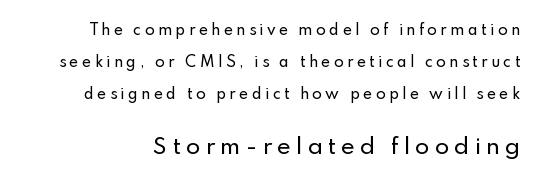
The image shows 21 px text type, upright; set loose line spacing (2.28x), unusually wide letter spacing (+0.24 em), not underlined; the second (bottom) block is 1.5x larger.
